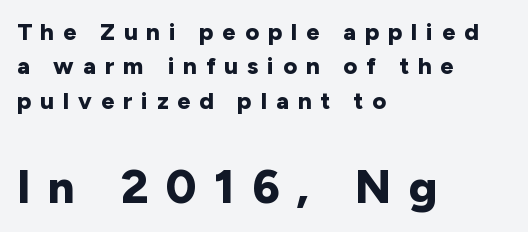
The image shows 47 px bold sans-serif type, upright; set left-aligned, normal line spacing (1.43x), unusually wide letter spacing (+0.37 em), not underlined; the second (bottom) block is 1.96x larger; low stroke contrast and a medium x-height.
